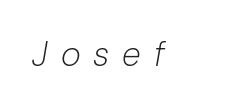
{"italic": "yes", "lean": "right", "slant_degrees": 10, "bold": "no", "weight": "light", "width": "normal", "stroke_contrast": "low", "x_height": "medium", "monospaced": "no", "underline": "no", "letter_spacing": "wide", "letter_spacing_em": 0.38, "glyph_px": 34}
